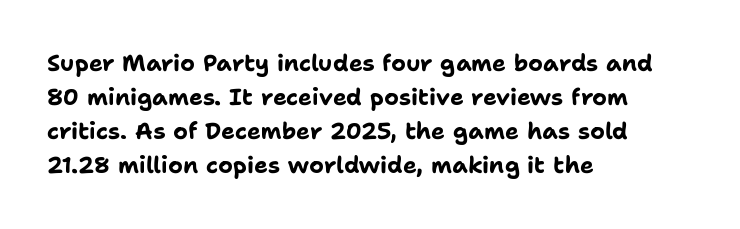
{"italic": "no", "bold": "yes", "underline": "no", "align": "left", "line_spacing": "normal", "line_spacing_ratio": 1.48, "letter_spacing": "normal", "letter_spacing_em": 0.0, "glyph_px": 23}
